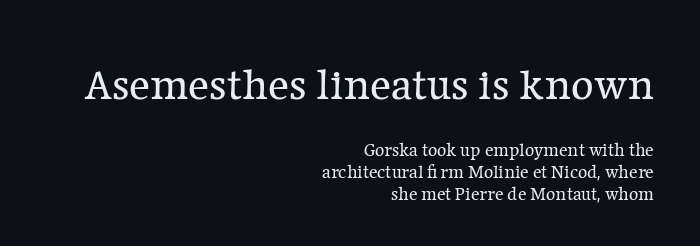
The image shows 44 px regular-weight serif type, upright; set right-aligned, line spacing 1.21x, normal letter spacing, not underlined; the first (top) block is 2.44x larger; low stroke contrast and a medium x-height.
